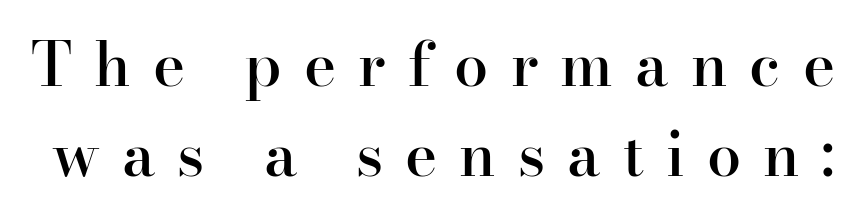
This rendering features lettering with no underline. Look at the bottom of the vertical strokes: they flare into serifs here. Every stem runs plumb, perpendicular to the baseline. The line-height multiplier appears to be the usual default.
